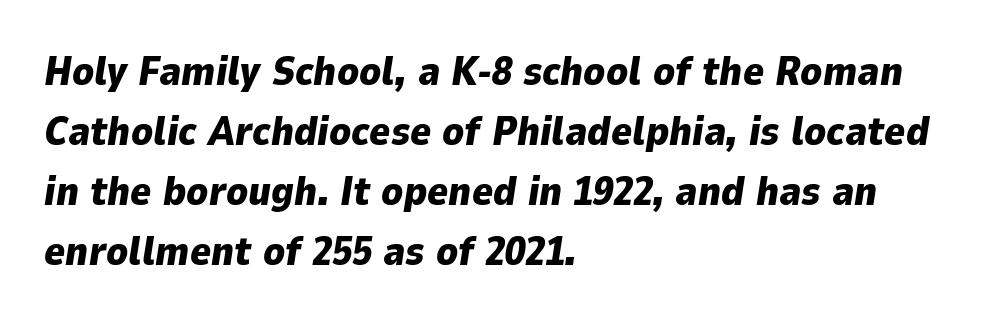
Leading: standard. The specimen omits any rule beneath the text block's lines. The font's italic variant was chosen for this text. You could call the tracking neutral — neither tight nor loose. These words are printed bold, with thick strokes throughout. A typesetter would call this proportional, since set widths differ per character.
